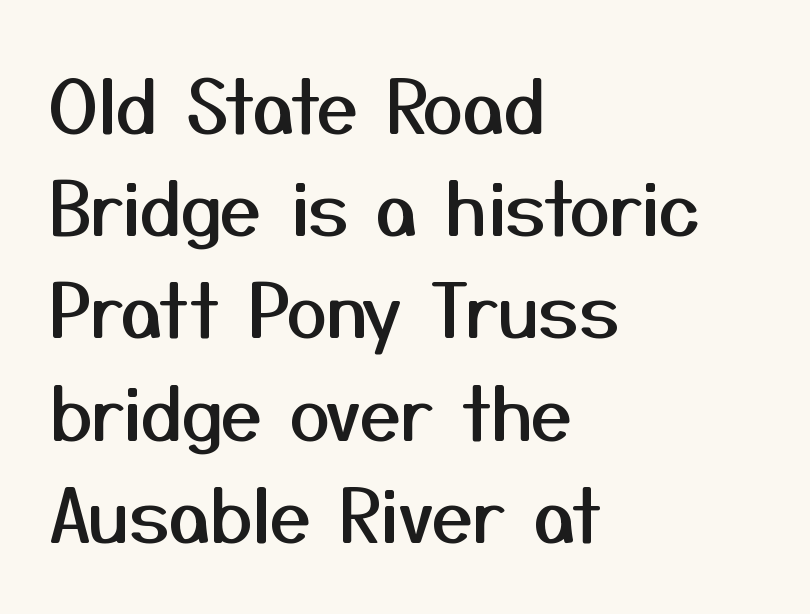
The image shows 73 px sans-serif type, upright; set left-aligned, normal line spacing (1.4x), normal letter spacing, not underlined; medium stroke contrast and a medium x-height.
